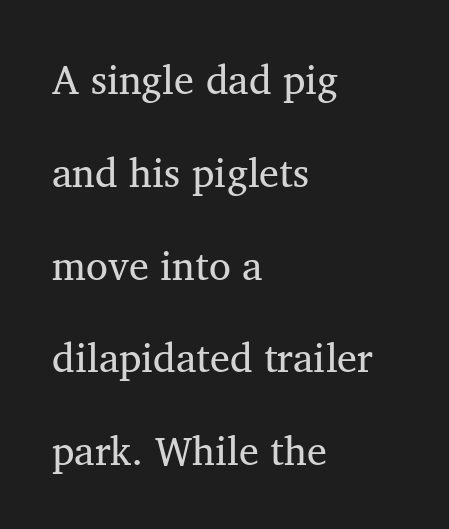
{"serif": "yes", "bold": "no", "weight": "regular", "width": "normal", "stroke_contrast": "medium", "x_height": "medium", "monospaced": "no", "underline": "no", "align": "left", "line_spacing": "loose", "line_spacing_ratio": 2.32, "letter_spacing": "normal", "letter_spacing_em": 0.0, "glyph_px": 40}
